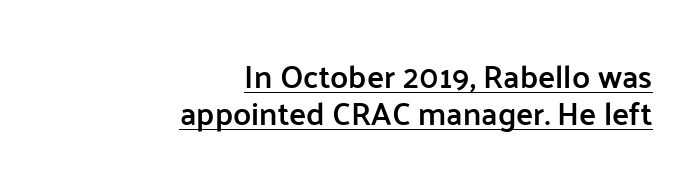
Q: Is the text bold? A: Semi-bold.
Q: Is the text italic (slanted)? A: No, it is upright.
Q: Is the typeface a serif or a sans-serif typeface? A: Sans-serif.
Q: Is the text underlined? A: Yes.
Q: How is the paragraph aligned? A: Right-aligned.
Q: Is the spacing between letters normal or unusually wide? A: Normal.
Q: Width (condensed, normal, or wide)? A: Normal.
Q: Stroke contrast? A: Low.
Q: x-height? A: Medium.
Q: Monospaced? A: No.
